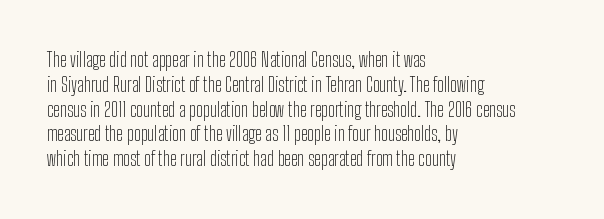
{"italic": "no", "bold": "no", "underline": "no", "align": "left", "line_spacing_ratio": 1.24, "letter_spacing": "normal", "letter_spacing_em": 0.0, "glyph_px": 20}
